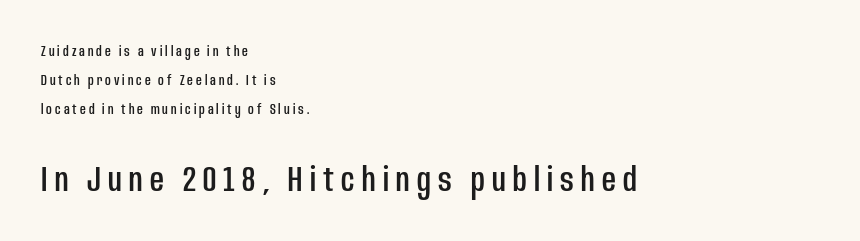
Display-style spreading of the glyphs; the letterfit is very open. The lines are spread far apart with generous leading. Each letter keeps its own natural width here, so spacing adapts to shape. Plain, unruled lines of type. Is the lower block the larger one? Yes — the lower block carries the bigger type. Italic? Not at all — the glyphs are vertical.
